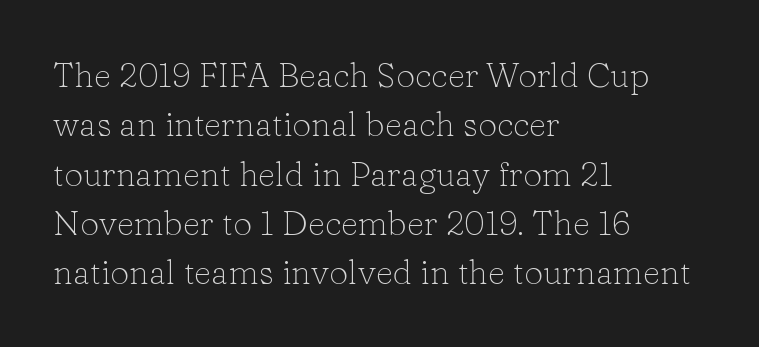
Q: Is the text bold? A: No.
Q: Is the text italic (slanted)? A: No, it is upright.
Q: Is the typeface a serif or a sans-serif typeface? A: Serif.
Q: Is the text underlined? A: No.
Q: How is the paragraph aligned? A: Left-aligned.
Q: Is the spacing between letters normal or unusually wide? A: Normal.
Q: Is the spacing between lines tight, normal or loose? A: Normal.
Q: Width (condensed, normal, or wide)? A: Normal.
Q: Stroke contrast? A: Low.
Q: x-height? A: Medium.
Q: Monospaced? A: No.
